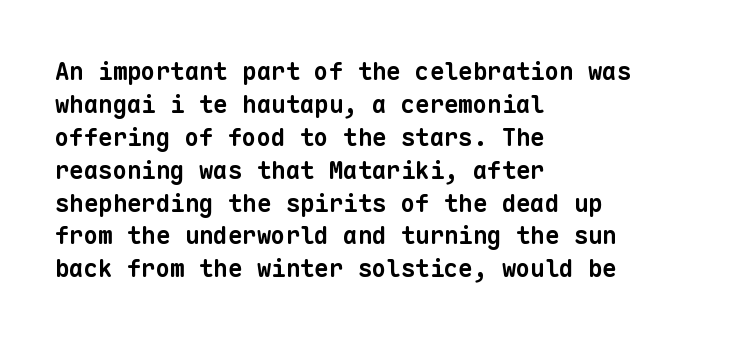
{"bold": "yes", "underline": "no", "align": "left", "line_spacing": "normal", "line_spacing_ratio": 1.37, "letter_spacing": "normal", "letter_spacing_em": 0.0, "glyph_px": 24}
